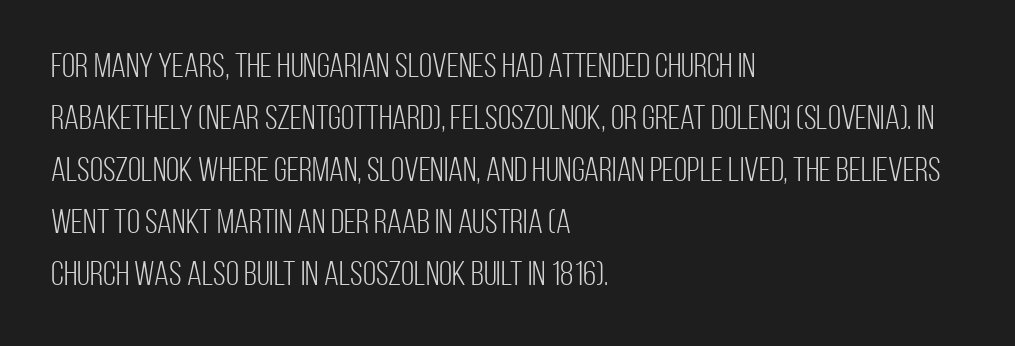
{"serif": "no", "italic": "no", "bold": "no", "weight": "light", "width": "condensed", "stroke_contrast": "low", "x_height": "large", "monospaced": "no", "underline": "no", "align": "left", "line_spacing": "normal", "line_spacing_ratio": 1.53, "letter_spacing": "normal", "letter_spacing_em": 0.0, "glyph_px": 34}
